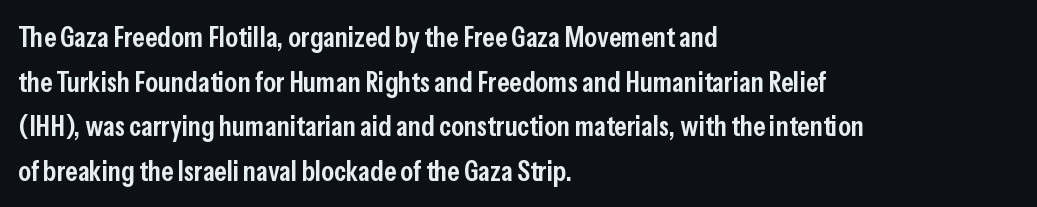
The image shows 29 px semibold, condensed sans-serif type, upright; set left-aligned, normal line spacing (1.54x), normal letter spacing, not underlined; low stroke contrast and a medium x-height.
